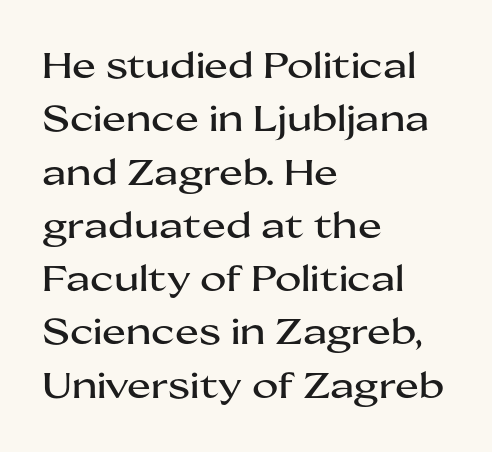
{"italic": "no", "width": "wide", "stroke_contrast": "medium", "x_height": "medium", "monospaced": "no", "underline": "no", "align": "left", "line_spacing": "normal", "line_spacing_ratio": 1.48, "letter_spacing": "normal", "letter_spacing_em": 0.0, "glyph_px": 36}
